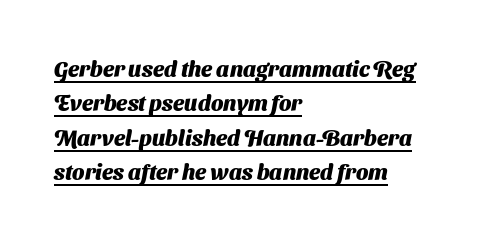
Q: Is the text bold? A: Yes.
Q: Is the text underlined? A: Yes.
Q: How is the paragraph aligned? A: Left-aligned.
Q: Is the spacing between letters normal or unusually wide? A: Normal.
Q: Is the spacing between lines tight, normal or loose? A: Normal.
